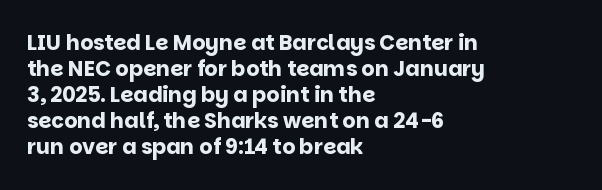
The image shows 21 px bold type, upright; set left-aligned, line spacing 1.24x, normal letter spacing, not underlined.
